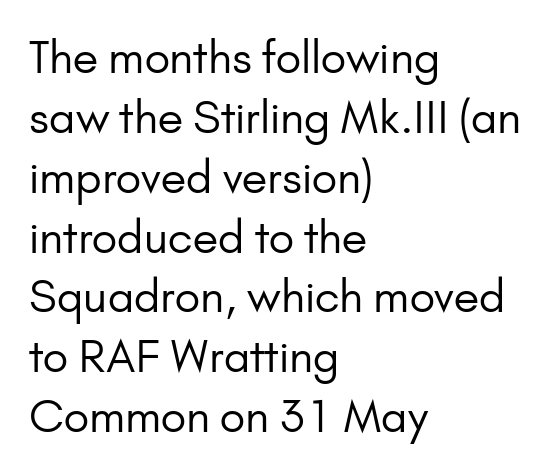
{"serif": "no", "italic": "no", "bold": "no", "weight": "regular", "width": "normal", "stroke_contrast": "low", "x_height": "small", "monospaced": "no", "underline": "no", "align": "left", "line_spacing": "normal", "line_spacing_ratio": 1.36, "letter_spacing": "normal", "letter_spacing_em": 0.0, "glyph_px": 44}
